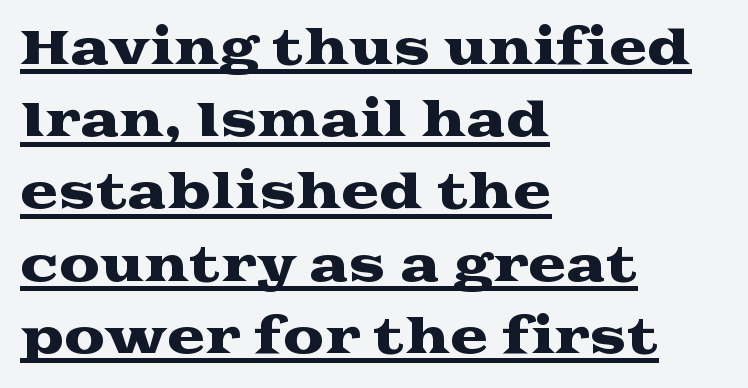
The image shows 46 px wide serif type, upright; set left-aligned, normal line spacing (1.57x), normal letter spacing, underlined; medium stroke contrast and a medium x-height.
